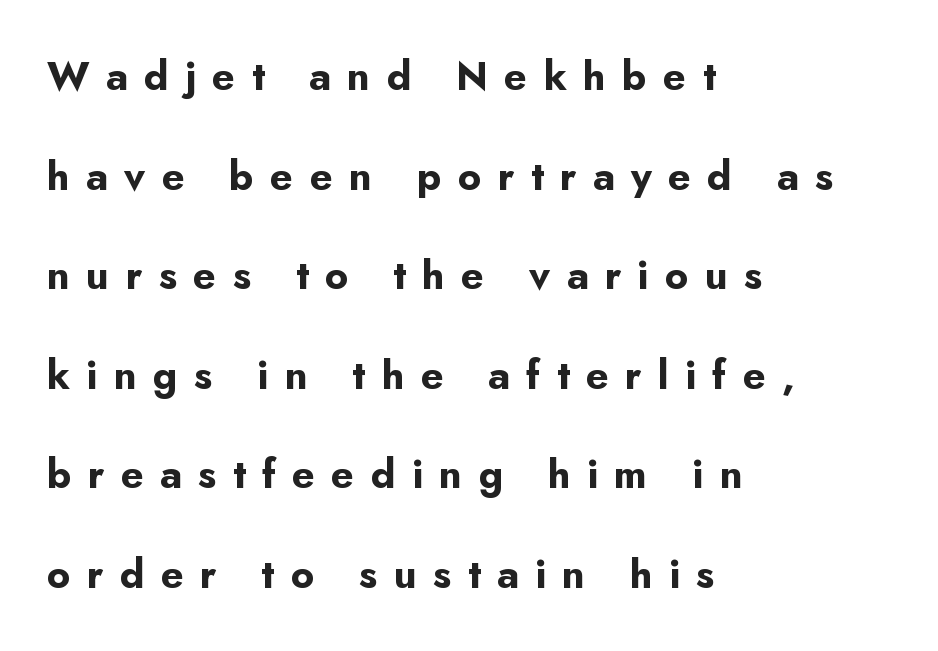
Q: Is the text bold? A: Yes.
Q: Is the text italic (slanted)? A: No, it is upright.
Q: Is the typeface a serif or a sans-serif typeface? A: Sans-serif.
Q: Is the text underlined? A: No.
Q: How is the paragraph aligned? A: Left-aligned.
Q: Is the spacing between letters normal or unusually wide? A: Unusually wide.
Q: Is the spacing between lines tight, normal or loose? A: Loose.
Q: Width (condensed, normal, or wide)? A: Normal.
Q: Stroke contrast? A: Low.
Q: x-height? A: Small.
Q: Monospaced? A: No.
